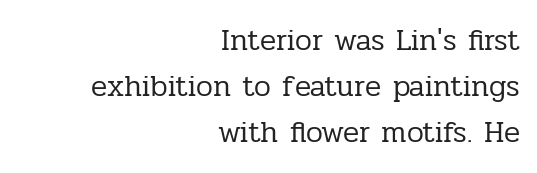
Serif or sans? Serif — the stroke terminals have little feet. The weight tops out at a normal text grade. Leading matches the norm, producing a regular column. The glyphs are unaccompanied by any horizontal stroke below them.
